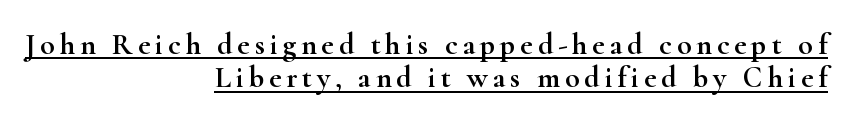
Note: serifs present on the glyphs. Is this a fixed-width face? No — the glyphs have proportional, varying widths. Vertical strokes here are truly vertical. Rows of type sit shoulder to shoulder in the vertical direction.
